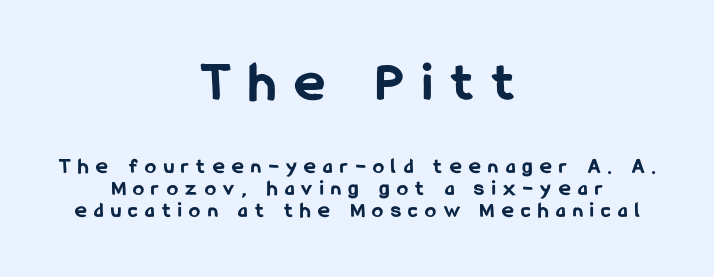
The image shows 56 px bold, condensed sans-serif type, upright; set centered, tight line spacing (0.99x), unusually wide letter spacing (+0.35 em), not underlined; the first (top) block is 2.55x larger; low stroke contrast and a medium x-height.
